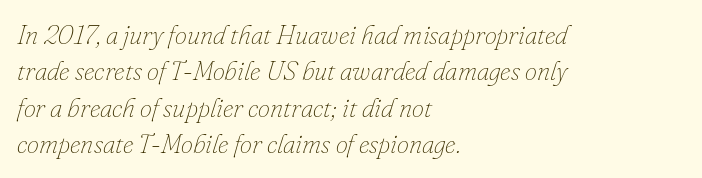
The image shows 27 px text type, italic (leaning right); set left-aligned, normal line spacing (1.35x), normal letter spacing, not underlined.
